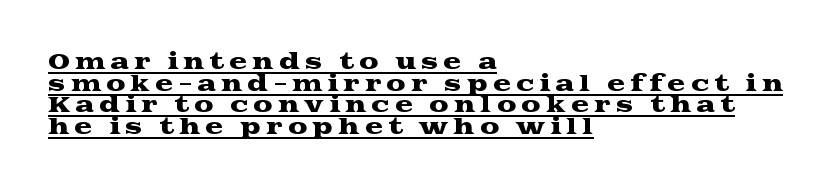
The image shows 22 px text type, upright; set left-aligned, tight line spacing (0.98x), unusually wide letter spacing (+0.22 em), underlined.
